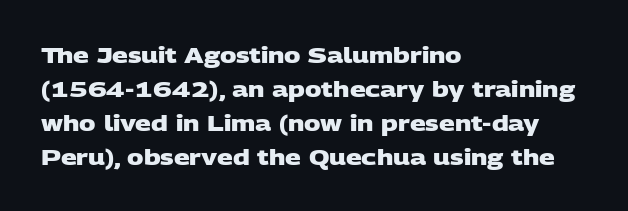
The baseline area is clear. This block has exactly the height ordinary leading produces. The rendering keeps characters at their native spacing. These lines stack with their left ends in a neat column. Students, this is bold: see how much ink each stroke carries.
